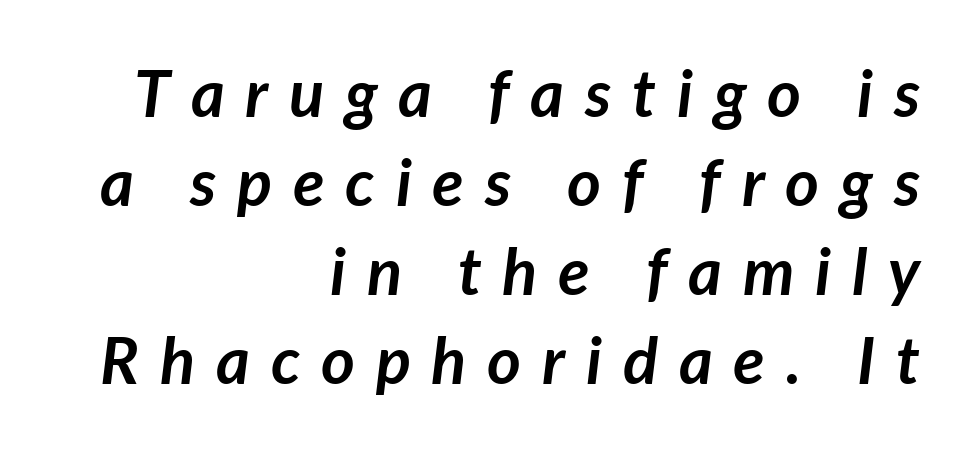
Q: Is the text bold? A: Yes.
Q: Is the text italic (slanted)? A: Yes, it leans right by about 7 degrees.
Q: Is the text underlined? A: No.
Q: How is the paragraph aligned? A: Right-aligned.
Q: Is the spacing between letters normal or unusually wide? A: Unusually wide.
Q: Is the spacing between lines tight, normal or loose? A: Normal.
Q: Width (condensed, normal, or wide)? A: Normal.
Q: Stroke contrast? A: Low.
Q: x-height? A: Medium.
Q: Monospaced? A: No.
